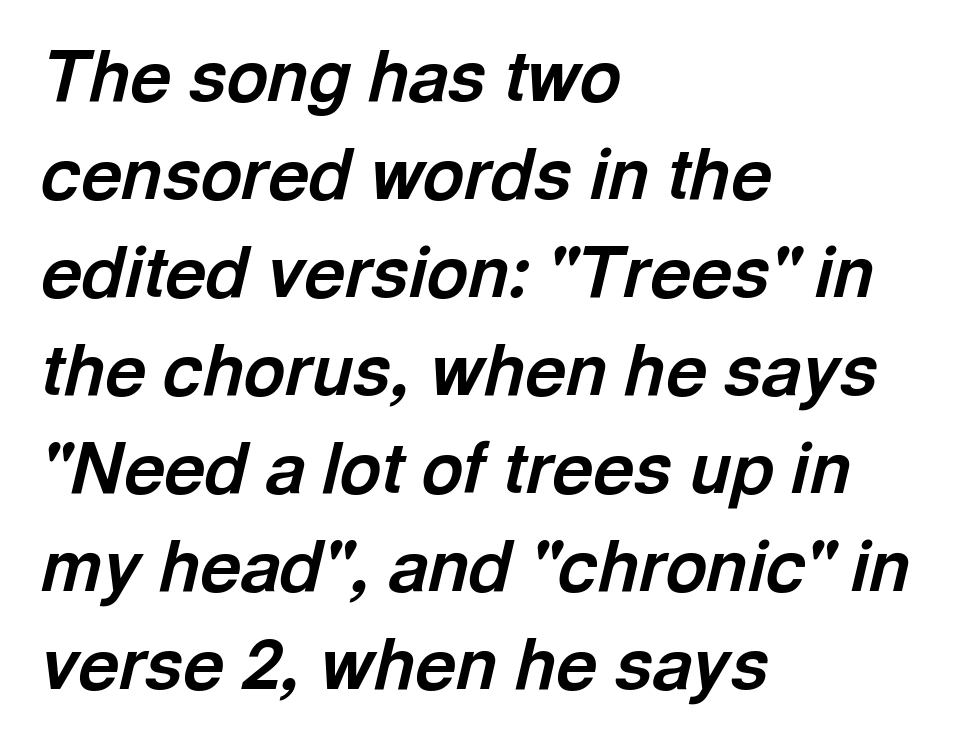
The image shows 71 px bold type, italic (leaning right); set left-aligned, normal line spacing (1.38x), normal letter spacing, not underlined; a medium x-height.
